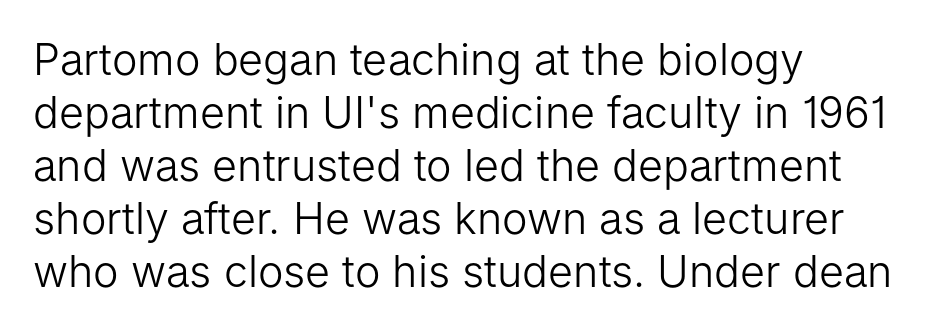
Spacing between characters is what you'd get straight out of the box. The face used here is proportionally spaced, like ordinary book or web type. This is roman type, the default non-slanted kind. A light-to-regular cut is what we see here. This is sans-serif lettering, the kind often seen on screens and signage. Leftover space on each line is placed entirely after the last word.
